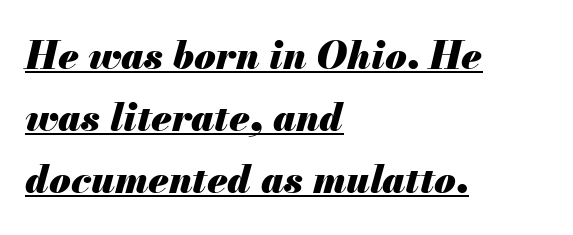
Do the characters align in a grid? No, the font is proportional. Every character sits at an angle, as italics do. Glyph-to-glyph distance matches everyday printed text. What weight is shown? A full bold with thick strokes. All the whitespace from short lines collects on the right. The rendering uses a moderate line-height, typical for paragraphs.
